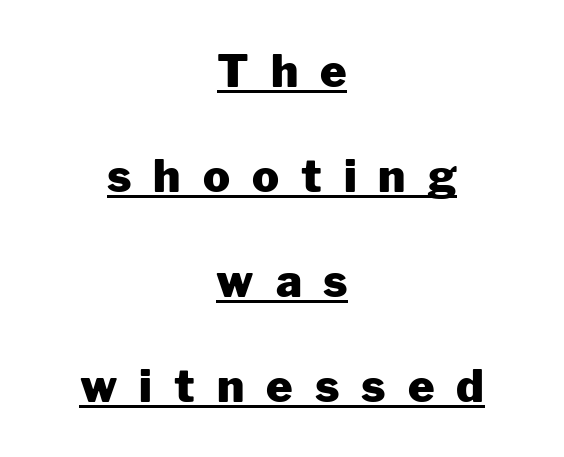
The image shows 45 px heavy sans-serif type, upright; set centered, loose line spacing (2.33x), unusually wide letter spacing (+0.49 em), underlined; low stroke contrast and a medium x-height.
